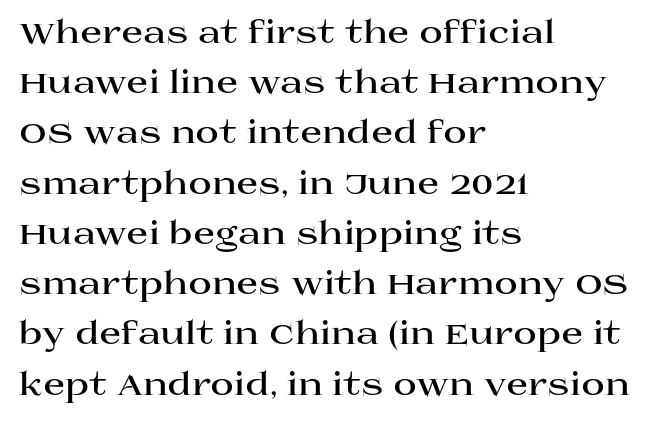
{"serif": "yes", "italic": "no", "bold": "yes", "weight": "bold", "width": "wide", "stroke_contrast": "high", "x_height": "large", "monospaced": "no", "underline": "no", "align": "left", "line_spacing": "normal", "line_spacing_ratio": 1.57, "letter_spacing": "normal", "letter_spacing_em": 0.0, "glyph_px": 32}
